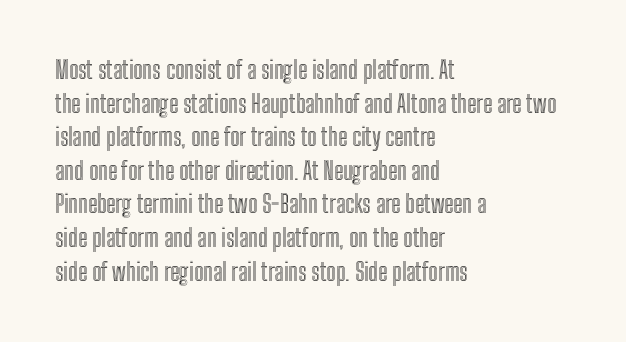
The image shows 24 px text type, upright; set left-aligned, normal line spacing (1.4x), normal letter spacing, not underlined.
